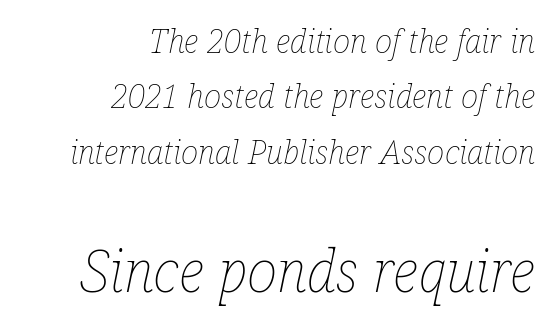
The image shows 58 px thin, condensed type, italic (leaning right); set right-aligned, normal line spacing (1.68x), normal letter spacing, not underlined; the second (bottom) block is 1.76x larger; low stroke contrast and a medium x-height.
